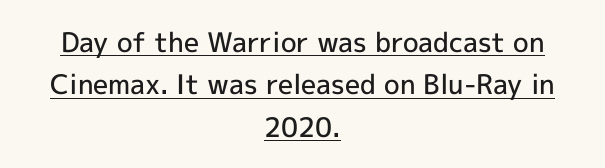
The image shows 27 px text type, upright; set centered, normal line spacing (1.57x), normal letter spacing, underlined.
